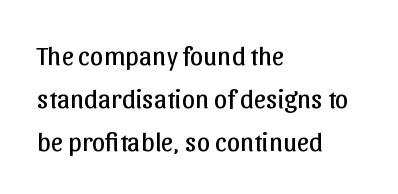
Posture: straight, roman, zero tilt. Notice how descenders clear the ascenders below comfortably — that's standard leading. Visually the block forms a straight wall on the left and a jagged coastline on the right. Descenders hang freely into open space. The type is set solid horizontally, with unmodified tracking. Heft: none added — not bold.
